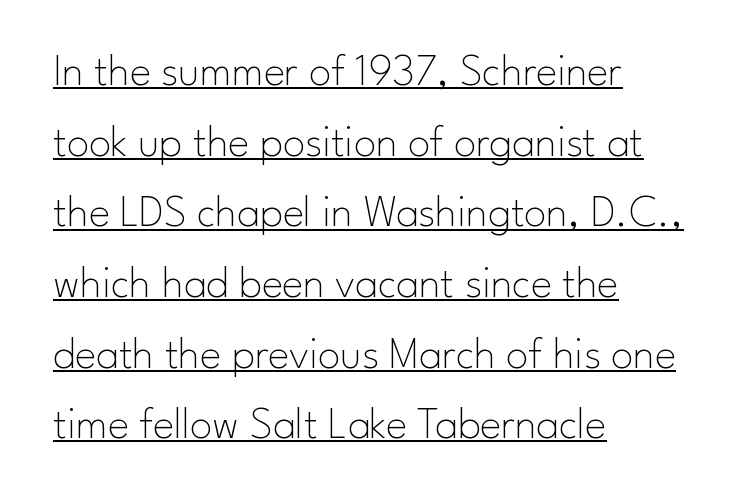
Normally led — the rows are evenly, conventionally spaced. The rendering keeps characters at their native spacing. Notice how the stems are strictly vertical — no italics here. You could not count columns in this text — the font is proportionally spaced. The rag falls on the right side of this text block. Unbolded letterforms with no extra heft.
